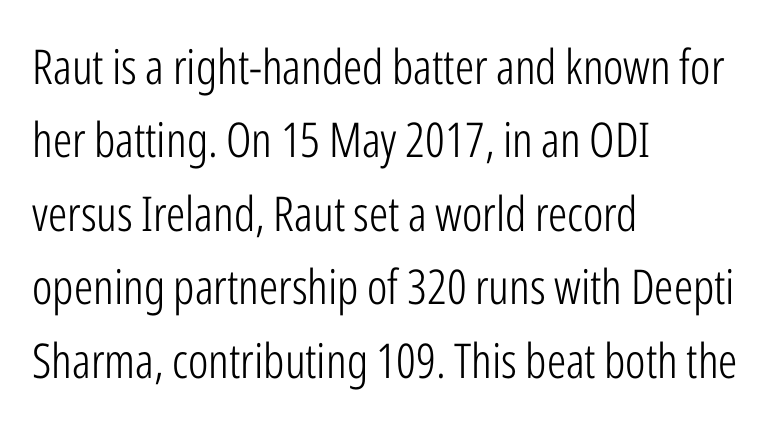
Q: Is the text bold? A: No.
Q: Is the text italic (slanted)? A: No, it is upright.
Q: Is the typeface a serif or a sans-serif typeface? A: Sans-serif.
Q: Is the text underlined? A: No.
Q: How is the paragraph aligned? A: Left-aligned.
Q: Is the spacing between letters normal or unusually wide? A: Normal.
Q: Is the spacing between lines tight, normal or loose? A: Normal.
Q: Width (condensed, normal, or wide)? A: Condensed.
Q: Stroke contrast? A: Low.
Q: x-height? A: Medium.
Q: Monospaced? A: No.
